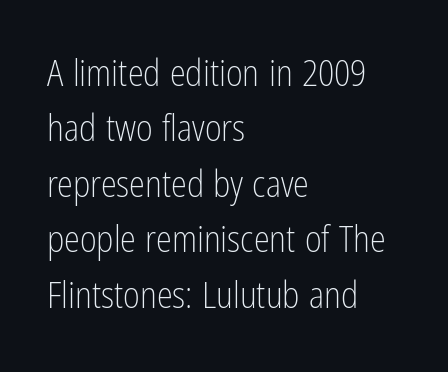
Q: Is the text bold? A: No.
Q: Is the text italic (slanted)? A: No, it is upright.
Q: Is the typeface a serif or a sans-serif typeface? A: Sans-serif.
Q: Is the text underlined? A: No.
Q: How is the paragraph aligned? A: Left-aligned.
Q: Is the spacing between letters normal or unusually wide? A: Normal.
Q: Is the spacing between lines tight, normal or loose? A: Normal.
Q: Width (condensed, normal, or wide)? A: Condensed.
Q: Stroke contrast? A: Low.
Q: x-height? A: Medium.
Q: Monospaced? A: No.
